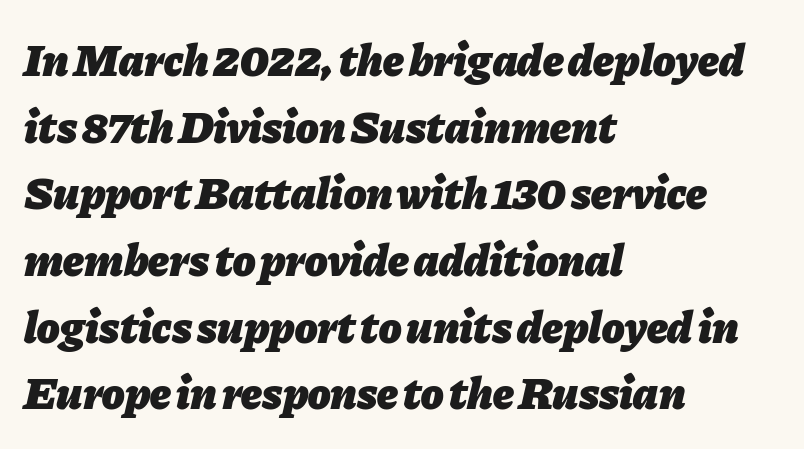
The lines in this sample share a left origin and differ only in where they stop. You could not count columns in this text — the font is proportionally spaced. The gap between lines stays unmarked. Students, observe: this is what conventionally led text looks like. Would a proofreader flag this as italicized? Yes. The passage shown is emphatically bold.
